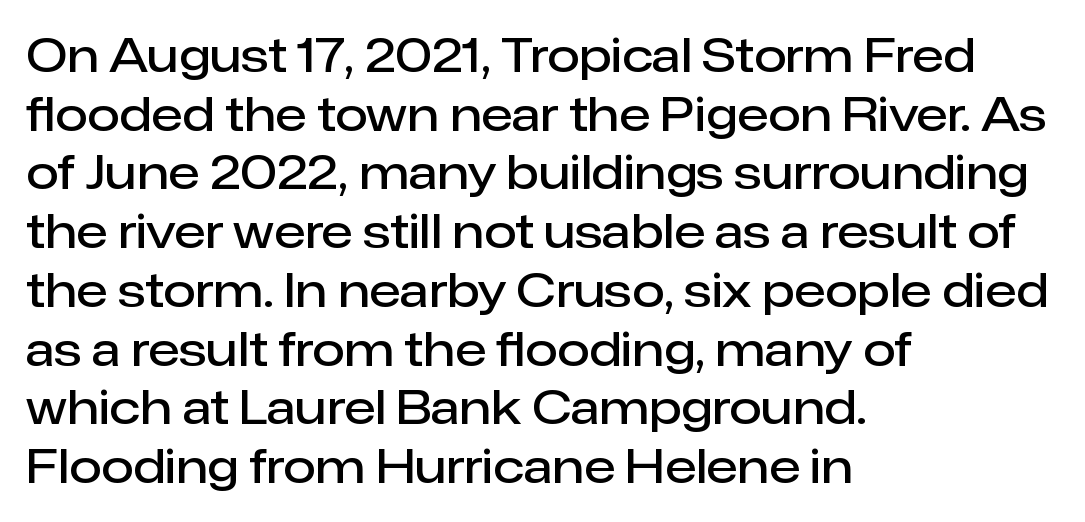
The image shows 47 px semibold sans-serif type, upright; set left-aligned, normal line spacing (1.25x), normal letter spacing, not underlined; low stroke contrast and a medium x-height.
